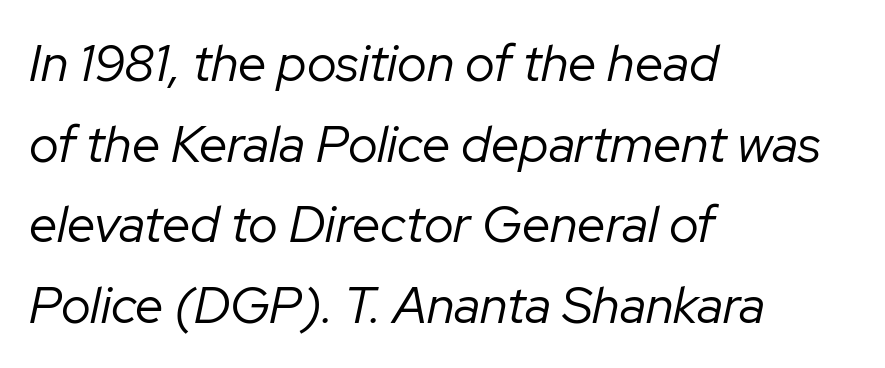
{"italic": "yes", "lean": "right", "slant_degrees": 12, "bold": "no", "weight": "regular", "width": "normal", "stroke_contrast": "low", "x_height": "medium", "monospaced": "no", "underline": "no", "align": "left", "line_spacing": "normal", "line_spacing_ratio": 1.58, "letter_spacing": "normal", "letter_spacing_em": 0.0, "glyph_px": 51}
